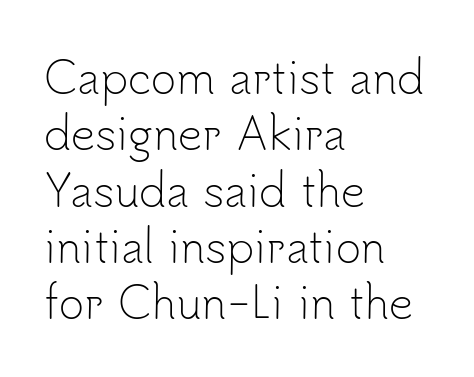
Each new line begins a customary step beneath the previous one. The cut favours lightness, reaching ordinary text weight at its darkest. Here the designer chose a conventional face with non-uniform glyph widths. The face used here is rendered with its standard letterfit.
